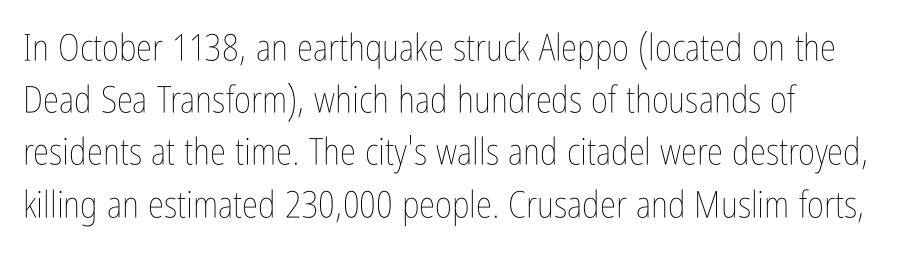
Each letter keeps its own natural width here, so spacing adapts to shape. Rendered with straight, roman letterforms. The gaps between neighbouring characters are ordinary and unremarkable. Summary of weight: not heavy and not bold. The space beneath each line is pristine and unruled.
